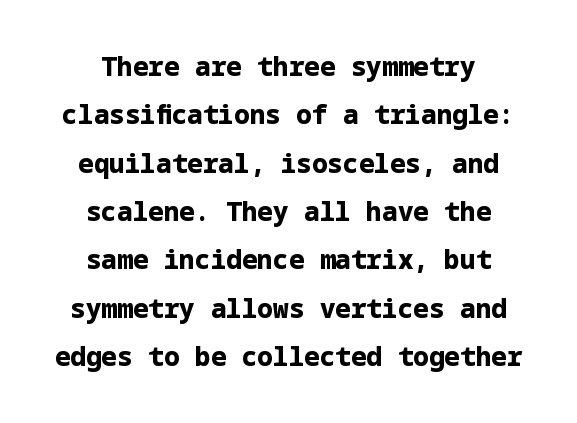
{"italic": "no", "bold": "yes", "underline": "no", "align": "center", "line_spacing_ratio": 1.86, "letter_spacing": "normal", "letter_spacing_em": 0.0, "glyph_px": 26}
